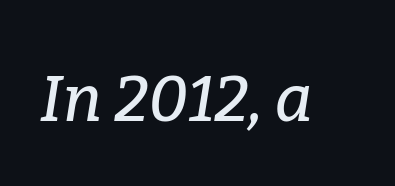
{"serif": "yes", "italic": "yes", "lean": "right", "slant_degrees": 9, "width": "normal", "stroke_contrast": "low", "x_height": "medium", "monospaced": "no", "underline": "no", "letter_spacing": "normal", "letter_spacing_em": 0.0, "glyph_px": 64}
